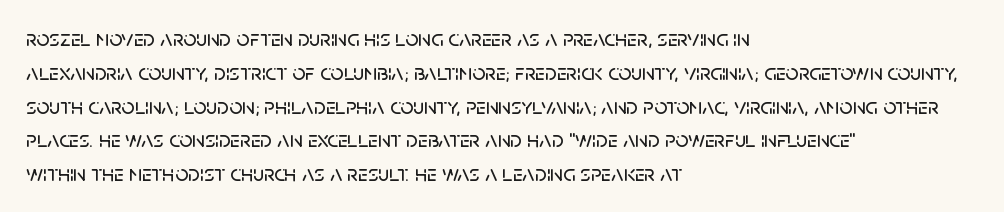
Left-aligned paragraph, ragged on the right. Compared with typical body copy, the letter spacing here is the same. A roman cut, with each character standing at attention. Baseline-to-baseline distance is the conventional proportion of letter height. The string is rendered with underlining switched off.
